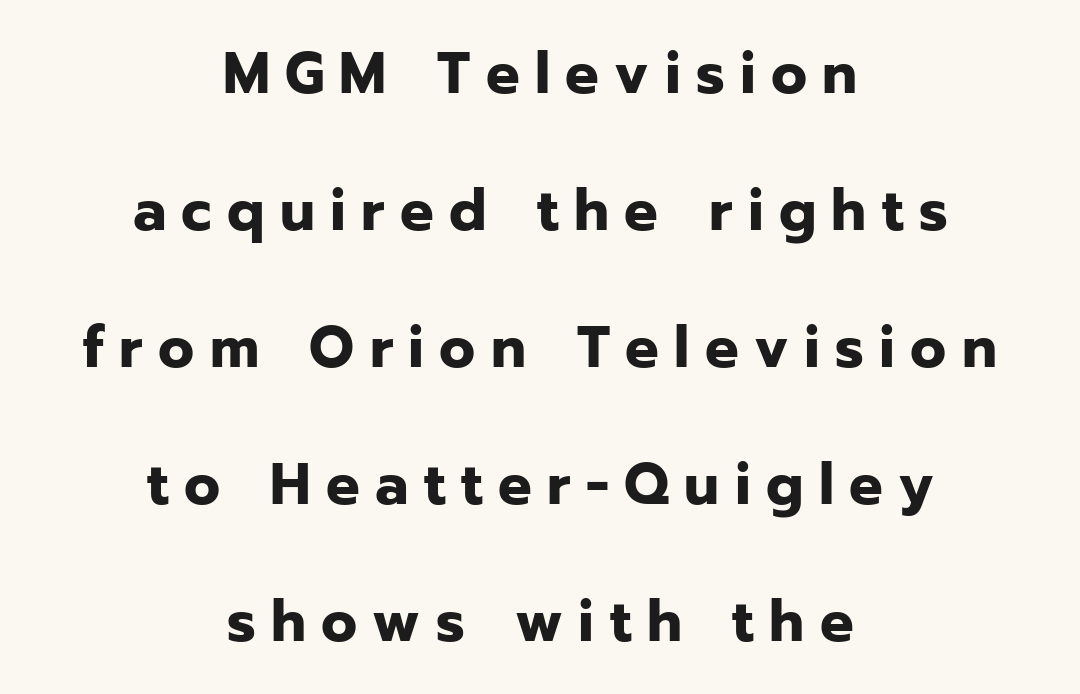
The image shows 59 px bold sans-serif type, upright; set centered, loose line spacing (2.32x), unusually wide letter spacing (+0.26 em), not underlined; low stroke contrast and a medium x-height.
